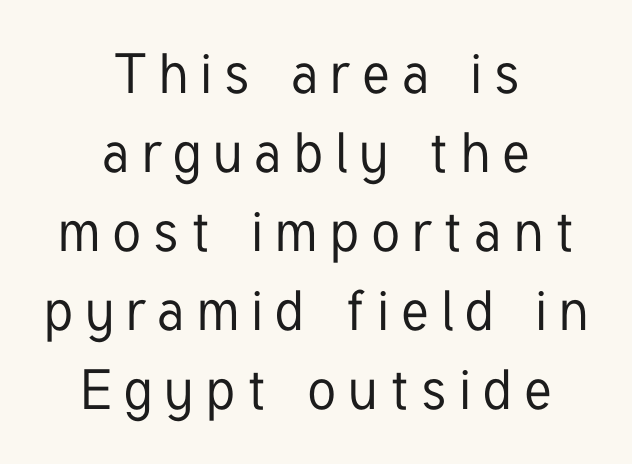
Q: Is the text italic (slanted)? A: No, it is upright.
Q: Is the typeface a serif or a sans-serif typeface? A: Sans-serif.
Q: Is the text underlined? A: No.
Q: How is the paragraph aligned? A: Centered.
Q: Is the spacing between letters normal or unusually wide? A: Unusually wide.
Q: Is the spacing between lines tight, normal or loose? A: Normal.
Q: Width (condensed, normal, or wide)? A: Condensed.
Q: Stroke contrast? A: Low.
Q: x-height? A: Medium.
Q: Monospaced? A: No.
